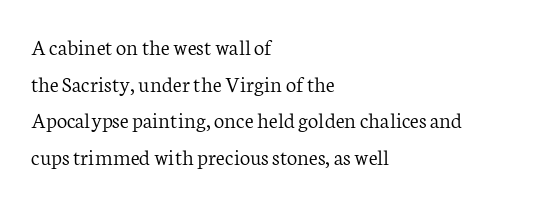
The image shows 23 px text type, upright; set left-aligned, normal line spacing (1.59x), normal letter spacing, not underlined.
